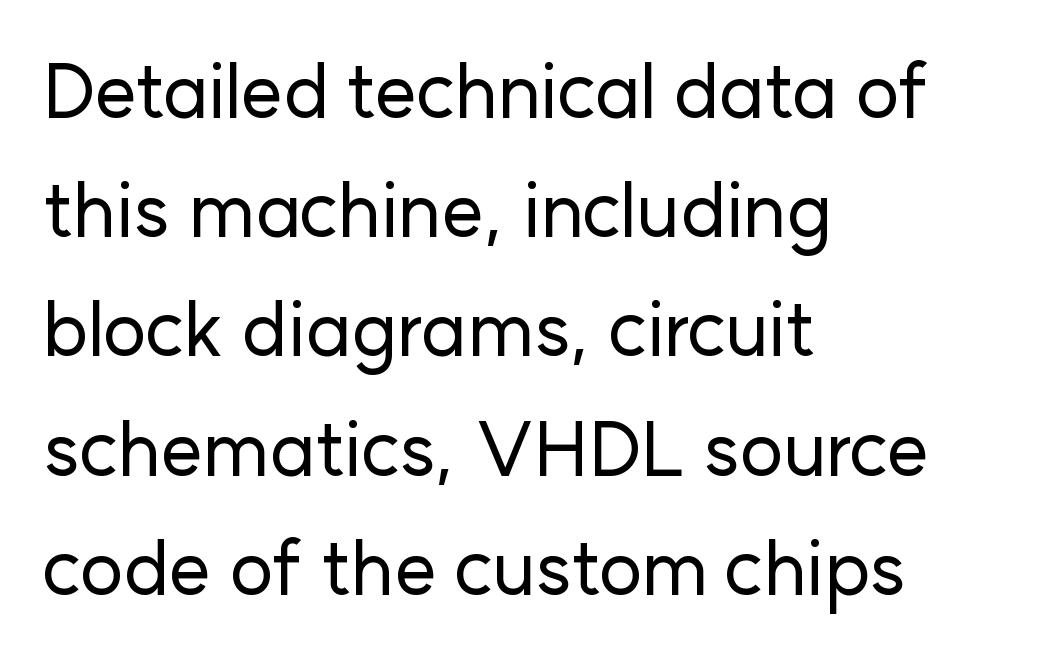
The image shows 75 px sans-serif type, upright; set left-aligned, normal line spacing (1.59x), normal letter spacing, not underlined; low stroke contrast and a medium x-height.
